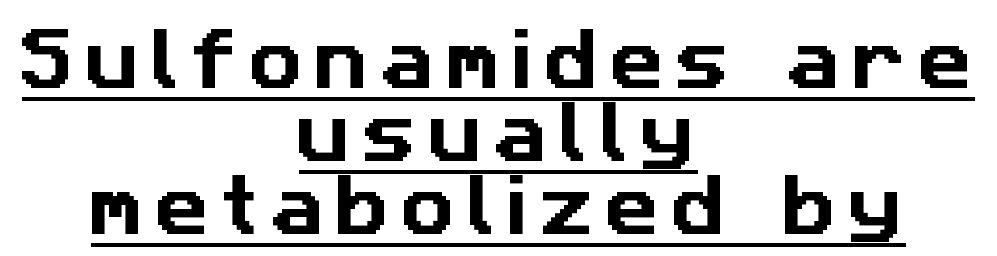
{"serif": "no", "width": "normal", "stroke_contrast": "low", "x_height": "medium", "monospaced": "no", "underline": "yes", "align": "center", "line_spacing": "tight", "line_spacing_ratio": 1.09, "glyph_px": 67}
